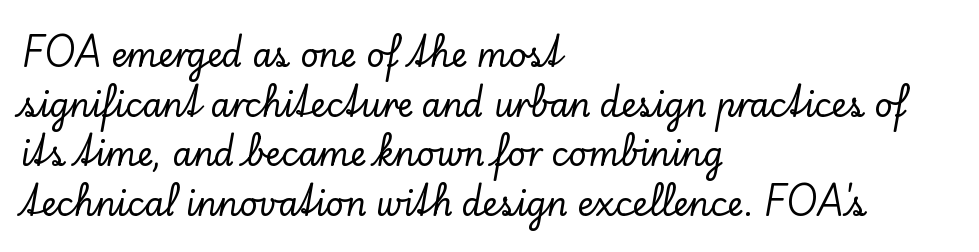
{"serif": "yes", "width": "normal", "stroke_contrast": "low", "x_height": "small", "monospaced": "no", "underline": "no", "align": "left", "line_spacing": "normal", "line_spacing_ratio": 1.55, "letter_spacing": "normal", "letter_spacing_em": 0.0, "glyph_px": 32}
